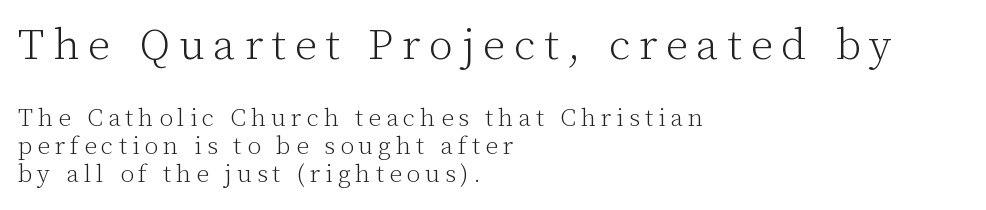
Unlike a clean sans, this face finishes its strokes with serifs. Plain, unruled lines of type. Spacing verdict: proportional, widths tailored to each character. This sample uses expanded letter spacing, leaving extra air between glyphs.
